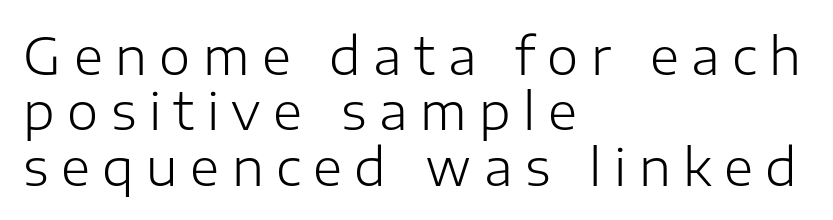
Q: Is the text bold? A: No.
Q: Is the text italic (slanted)? A: No, it is upright.
Q: Is the typeface a serif or a sans-serif typeface? A: Sans-serif.
Q: Is the text underlined? A: No.
Q: How is the paragraph aligned? A: Left-aligned.
Q: Is the spacing between letters normal or unusually wide? A: Unusually wide.
Q: Is the spacing between lines tight, normal or loose? A: Tight.
Q: Width (condensed, normal, or wide)? A: Normal.
Q: Stroke contrast? A: Low.
Q: x-height? A: Medium.
Q: Monospaced? A: No.
